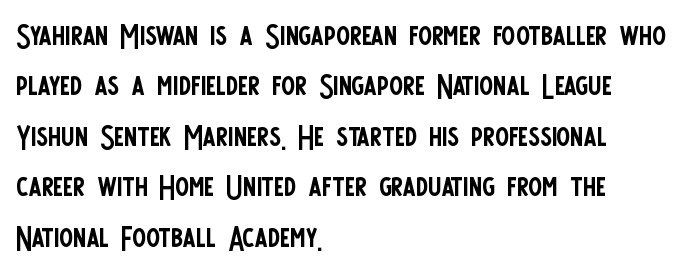
A quiet, ordinary-to-light weight characterises the typeface. What kind of face is this? One without serifs — a sans. Letter spacing: default. Honestly, there is no underline to notice here at all. The typography opts for an upright posture over an oblique one.
